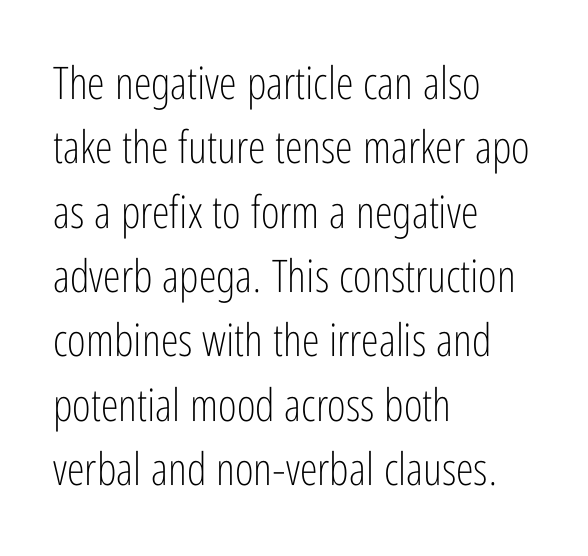
Q: Is the text bold? A: No.
Q: Is the text italic (slanted)? A: No, it is upright.
Q: Is the typeface a serif or a sans-serif typeface? A: Sans-serif.
Q: Is the text underlined? A: No.
Q: How is the paragraph aligned? A: Left-aligned.
Q: Is the spacing between letters normal or unusually wide? A: Normal.
Q: Is the spacing between lines tight, normal or loose? A: Normal.
Q: Width (condensed, normal, or wide)? A: Condensed.
Q: Stroke contrast? A: Low.
Q: x-height? A: Medium.
Q: Monospaced? A: No.
